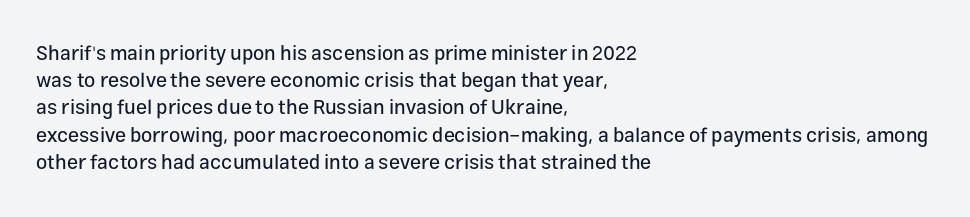
{"italic": "no", "underline": "no", "align": "left", "line_spacing": "normal", "line_spacing_ratio": 1.36, "letter_spacing": "normal", "letter_spacing_em": 0.0, "glyph_px": 20}
